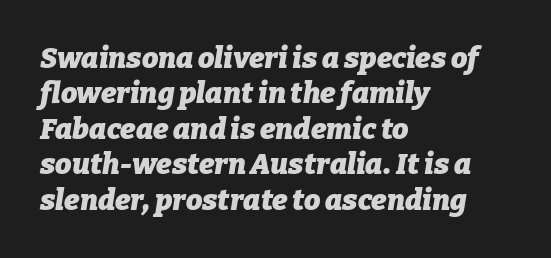
Q: Is the text bold? A: Yes.
Q: Is the text italic (slanted)? A: Yes, it leans right by about 9 degrees.
Q: Is the text underlined? A: No.
Q: How is the paragraph aligned? A: Left-aligned.
Q: Is the spacing between letters normal or unusually wide? A: Normal.
Q: Width (condensed, normal, or wide)? A: Normal.
Q: Stroke contrast? A: Low.
Q: x-height? A: Medium.
Q: Monospaced? A: No.
